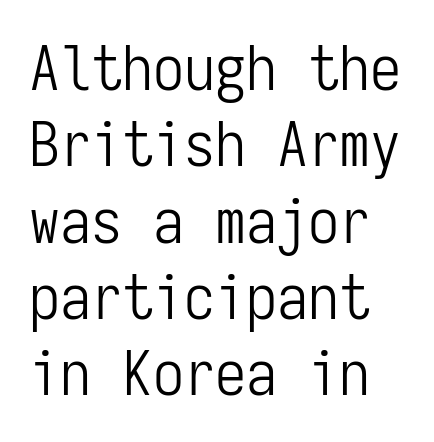
The image shows 62 px light, condensed sans-serif type, upright, monospaced; set line spacing 1.23x, normal letter spacing, not underlined; low stroke contrast and a medium x-height.
